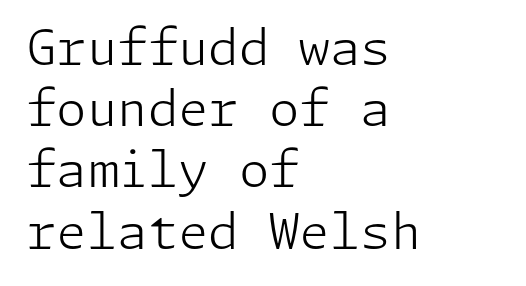
The letterforms sit at book weight or below. The zone under the glyphs is completely vacant. The typesetter chose a ragged-right arrangement here. Nothing unusual about the tracking: characters are spaced as the font intends. Vertical spacing — default.
